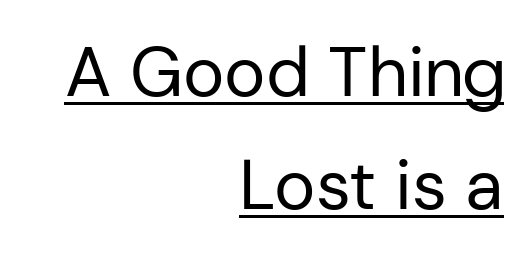
The image shows 70 px regular-weight sans-serif type, upright; set right-aligned, normal line spacing (1.61x), normal letter spacing, underlined; low stroke contrast and a medium x-height.
